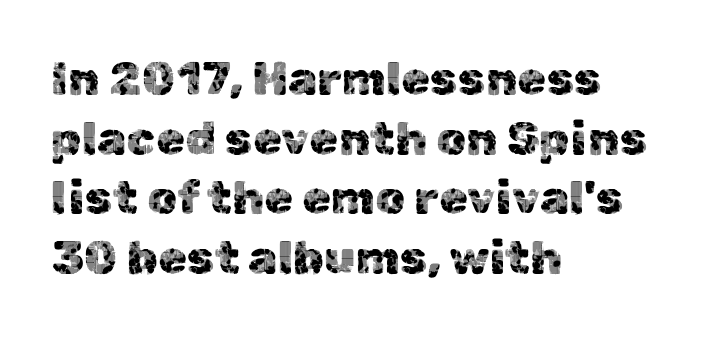
Do the characters align in a grid? No, the font is proportional. The block of text has a typical density, with ordinary space between rows. No extra tracking has been applied to these lines. Beneath every word, the page is bare.
